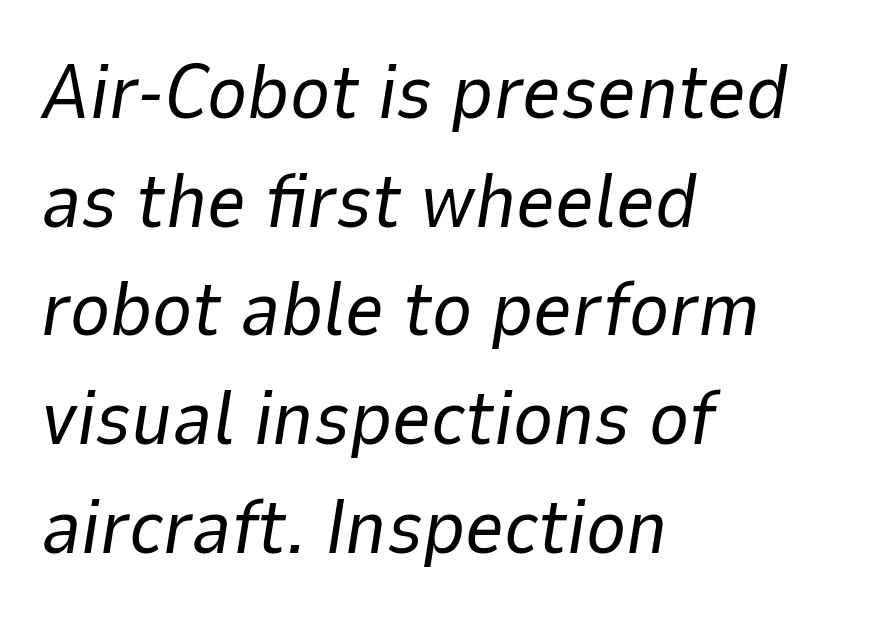
Q: Is the text bold? A: No.
Q: Is the text italic (slanted)? A: Yes, it leans right by about 9 degrees.
Q: Is the text underlined? A: No.
Q: How is the paragraph aligned? A: Left-aligned.
Q: Is the spacing between letters normal or unusually wide? A: Normal.
Q: Is the spacing between lines tight, normal or loose? A: Normal.
Q: Width (condensed, normal, or wide)? A: Normal.
Q: Stroke contrast? A: Low.
Q: x-height? A: Medium.
Q: Monospaced? A: No.
